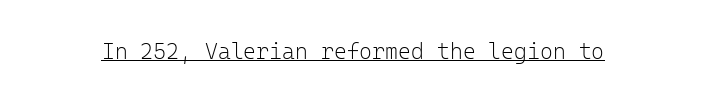
Q: Is the text bold? A: No.
Q: Is the text italic (slanted)? A: No, it is upright.
Q: Is the text underlined? A: Yes.
Q: Is the spacing between letters normal or unusually wide? A: Normal.
